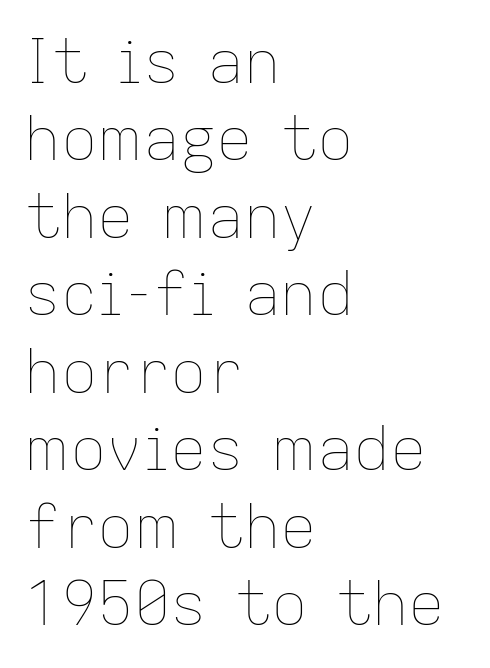
Q: Is the text bold? A: No.
Q: Is the text italic (slanted)? A: No, it is upright.
Q: Is the text underlined? A: No.
Q: How is the paragraph aligned? A: Left-aligned.
Q: Is the spacing between letters normal or unusually wide? A: Normal.
Q: Is the spacing between lines tight, normal or loose? A: Normal.
Q: Width (condensed, normal, or wide)? A: Normal.
Q: Stroke contrast? A: Low.
Q: x-height? A: Medium.
Q: Monospaced? A: No.
